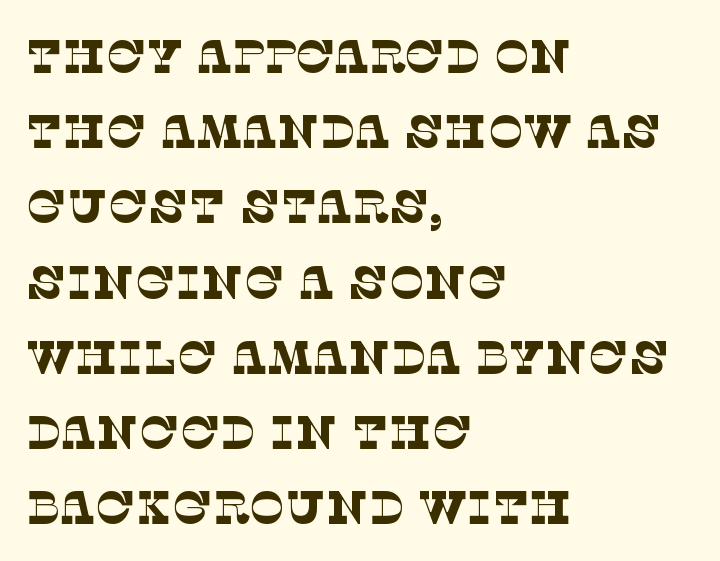
{"serif": "yes", "bold": "no", "weight": "thin", "width": "normal", "stroke_contrast": "low", "x_height": "large", "monospaced": "no", "underline": "no", "align": "left", "line_spacing": "normal", "line_spacing_ratio": 1.6, "letter_spacing": "normal", "letter_spacing_em": 0.0, "glyph_px": 47}
